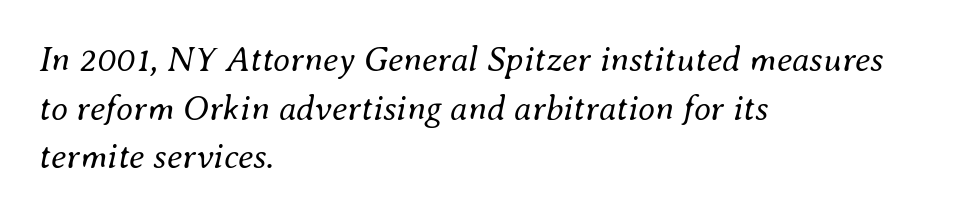
{"italic": "yes", "lean": "right", "slant_degrees": 8, "bold": "no", "weight": "regular", "width": "normal", "stroke_contrast": "medium", "x_height": "small", "monospaced": "no", "underline": "no", "align": "left", "line_spacing": "normal", "line_spacing_ratio": 1.39, "letter_spacing": "normal", "letter_spacing_em": 0.0, "glyph_px": 35}
